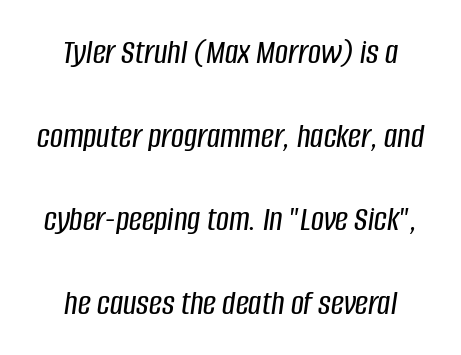
{"italic": "yes", "lean": "right", "slant_degrees": 8, "width": "condensed", "stroke_contrast": "low", "x_height": "large", "monospaced": "no", "underline": "no", "align": "center", "line_spacing": "loose", "line_spacing_ratio": 2.32, "letter_spacing": "normal", "letter_spacing_em": 0.0, "glyph_px": 36}
